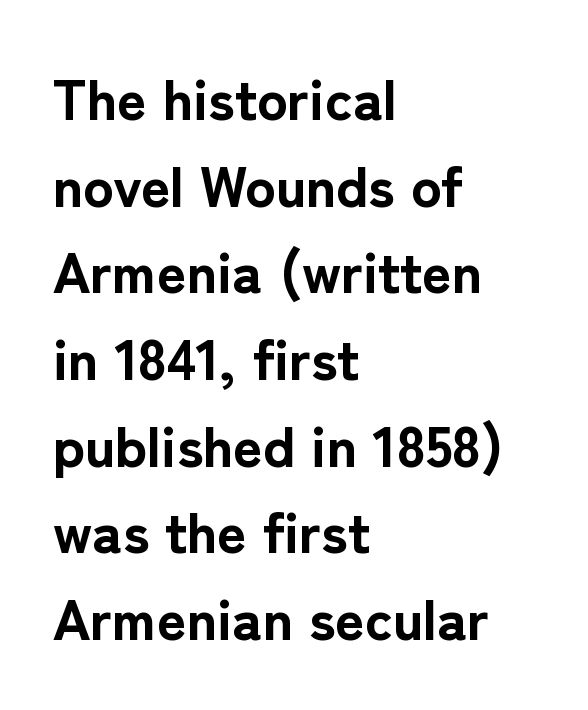
{"serif": "no", "italic": "no", "bold": "yes", "weight": "bold", "width": "normal", "stroke_contrast": "low", "x_height": "medium", "monospaced": "no", "underline": "no", "align": "left", "line_spacing": "normal", "line_spacing_ratio": 1.52, "letter_spacing": "normal", "letter_spacing_em": 0.0, "glyph_px": 57}
